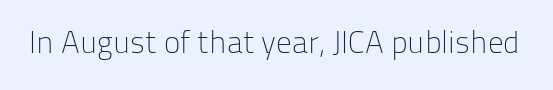
The image shows 31 px light sans-serif type, upright; set normal letter spacing, not underlined; low stroke contrast and a medium x-height.
